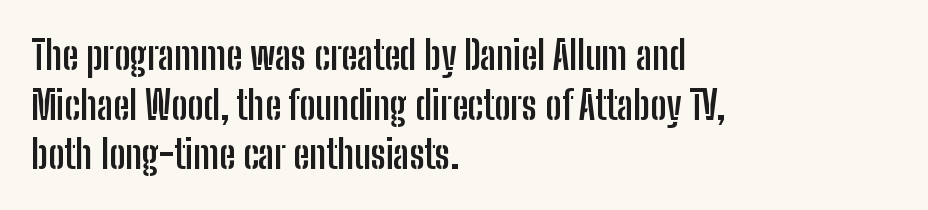
The image shows 39 px semibold, condensed sans-serif type, upright; set left-aligned, normal line spacing (1.27x), normal letter spacing, not underlined; low stroke contrast and a medium x-height.
